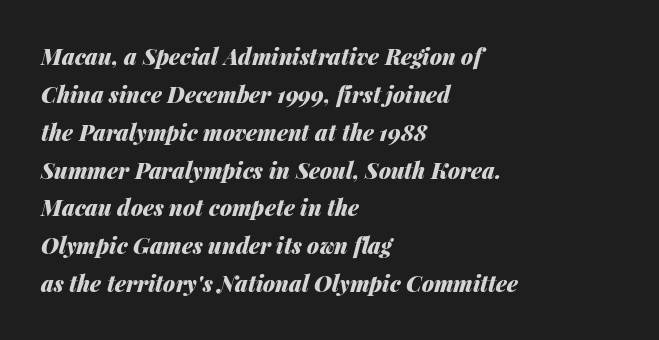
The image shows 22 px bold type, italic (leaning right); set left-aligned, line spacing 1.72x, normal letter spacing, not underlined.
